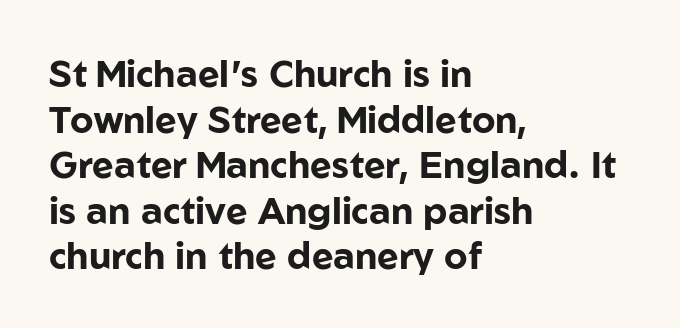
The image shows 37 px bold sans-serif type, upright; set left-aligned, line spacing 1.23x, normal letter spacing, not underlined; low stroke contrast and a medium x-height.
